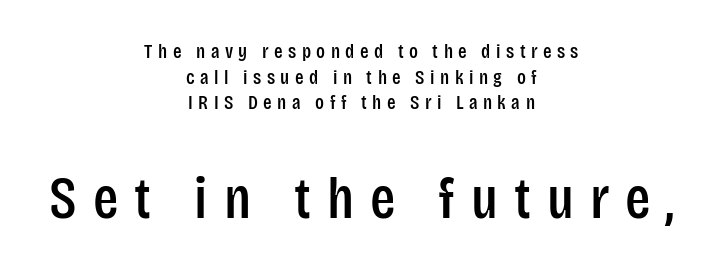
Is the block centered? Yes — each line is placed symmetrically about the middle. Students, note that the glyphs here are deliberately spaced far apart. Horizontal bands of white between lines are of average thickness. A bare baseline throughout the passage. Unlike a traditional serif, this face leaves its strokes unadorned.
